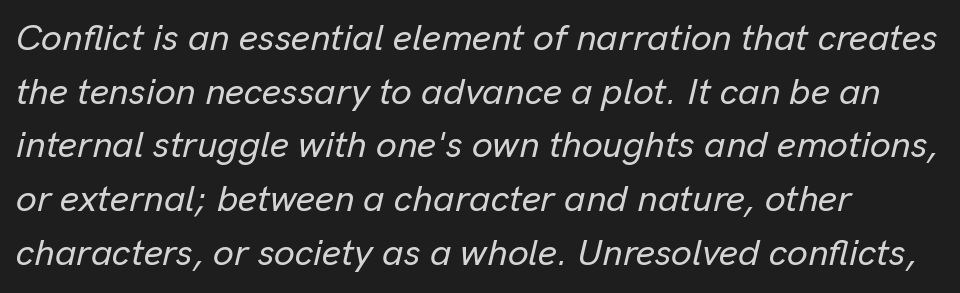
The face used here has a pronounced slope to its letters. The tracking reads as untouched default to a designer's eye. Quick note: underline off. You could not count columns in this text — the font is proportionally spaced. The block of text has a typical density, with ordinary space between rows.
